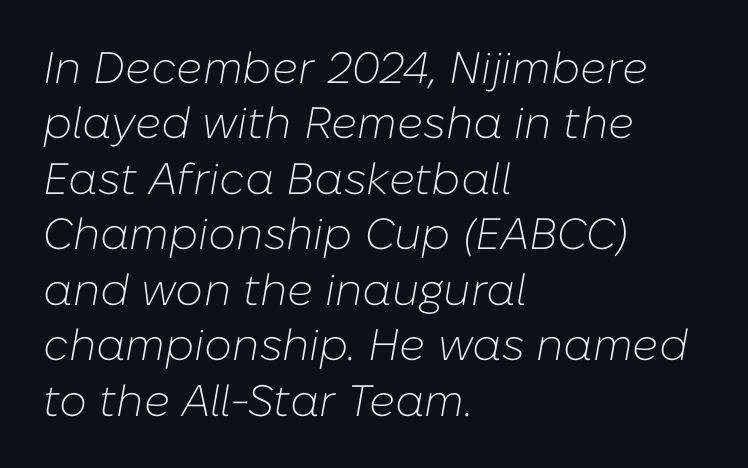
These lines are rendered in a variable-pitch font. The rag falls on the right side of this text block. One glance says typical: line gaps are just what's usual. What stands out about the letter spacing? Nothing — it is the standard amount. Is the stroke heavy? The answer is a plain regular-or-lighter. Glance below the letters and you will spot only blank space.
